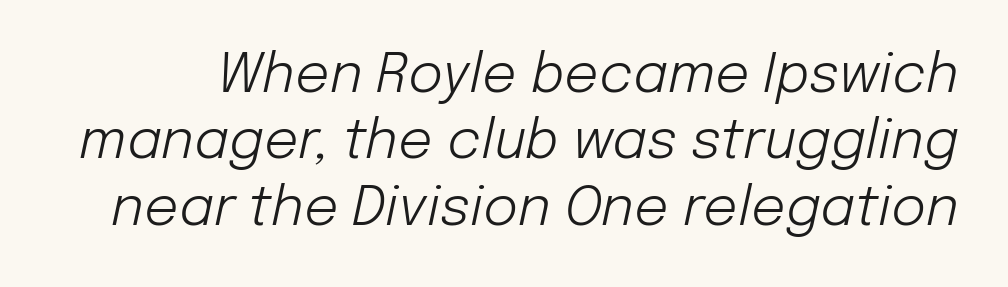
Q: Is the text bold? A: No.
Q: Is the text italic (slanted)? A: Yes, it leans right by about 12 degrees.
Q: Is the text underlined? A: No.
Q: Is the spacing between letters normal or unusually wide? A: Normal.
Q: Width (condensed, normal, or wide)? A: Normal.
Q: Stroke contrast? A: Low.
Q: x-height? A: Medium.
Q: Monospaced? A: No.
